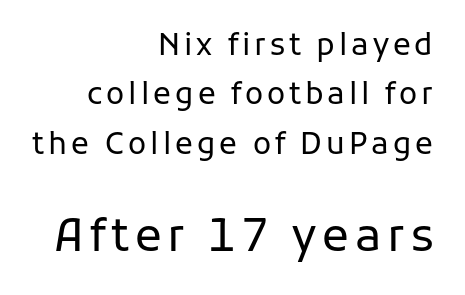
No extra ink here — the face is not bold. Nobody drew a line under any word here. You get the small type first, then a jump to larger type. Is there much room between lines? A standard amount, neither cramped nor airy. Each letter keeps its own natural width here, so spacing adapts to shape. The characters display no serif detailing; their extremities are plain.
